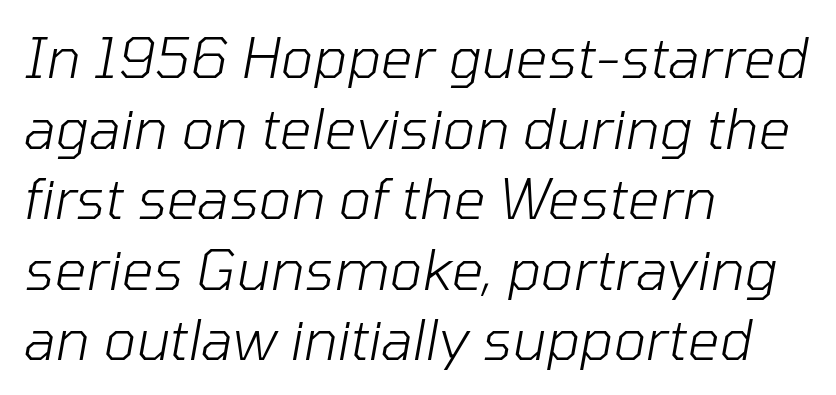
{"italic": "yes", "lean": "right", "slant_degrees": 10, "bold": "no", "weight": "light", "width": "normal", "stroke_contrast": "low", "x_height": "medium", "monospaced": "no", "underline": "no", "align": "left", "line_spacing": "normal", "line_spacing_ratio": 1.26, "letter_spacing": "normal", "letter_spacing_em": 0.0, "glyph_px": 56}
